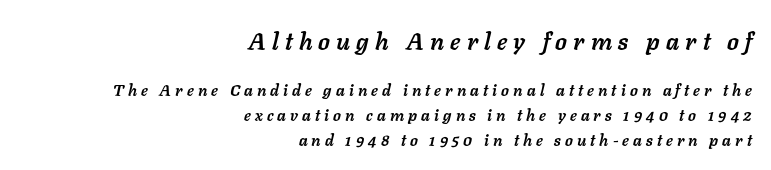
Q: Is the text bold? A: Yes.
Q: Is the text italic (slanted)? A: Yes, it leans right by about 11 degrees.
Q: Is the text underlined? A: No.
Q: How is the paragraph aligned? A: Right-aligned.
Q: Is the spacing between letters normal or unusually wide? A: Unusually wide.
Q: Is the spacing between lines tight, normal or loose? A: Normal.
Q: Which block of text is set in a larger size, the first (top) or the second (bottom)? A: The first (top) one.
